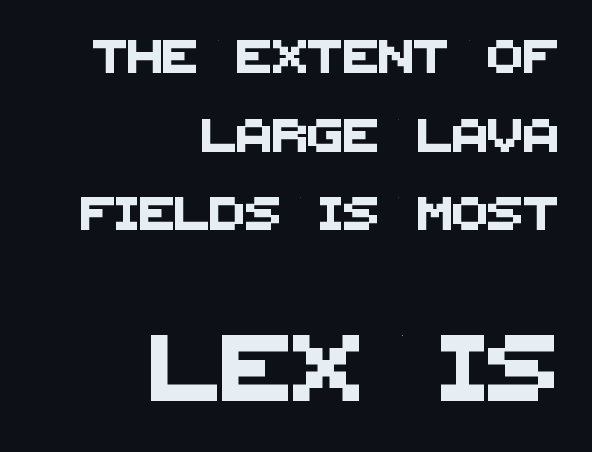
The image shows 66 px sans-serif type; set right-aligned, loose line spacing (2.38x), normal letter spacing, not underlined; the second (bottom) block is 2.0x larger; medium stroke contrast and a large x-height.
